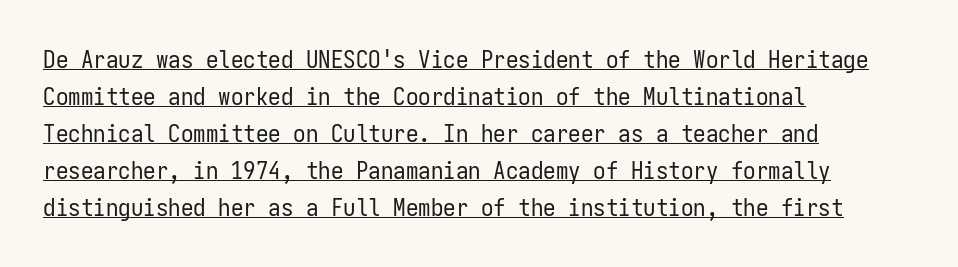
The passage shown is underscored from start to finish. Does the leading feel generous? No, just average. Tracking here is standard; glyphs follow each other at the usual distance. Does the copy run flush right? No — it runs flush left. Italic? Not at all — the glyphs are vertical. Nothing heavy about these letters — not bold at all.
